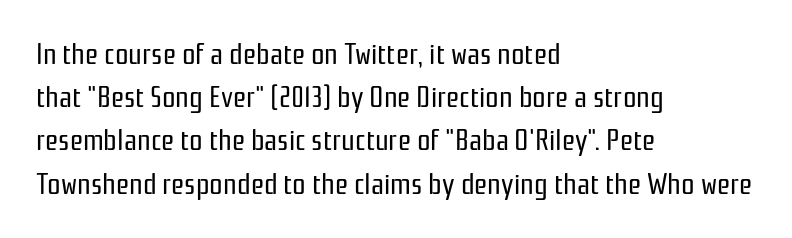
One glance says typical: line gaps are just what's usual. Descender tails drop into unmarked territory. Casual observation: everything's shoved over to the left. Is this a fixed-width face? No — the glyphs have proportional, varying widths.
